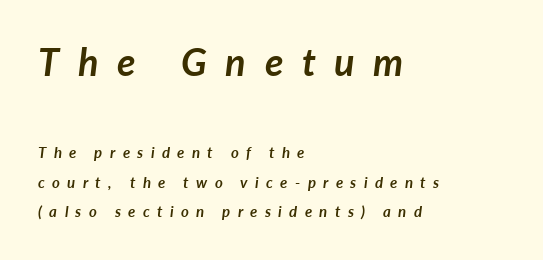
The image shows 38 px semibold type, italic (leaning right); set left-aligned, loose line spacing (1.97x), unusually wide letter spacing (+0.49 em), not underlined; the first (top) block is 2.53x larger; low stroke contrast and a medium x-height.
